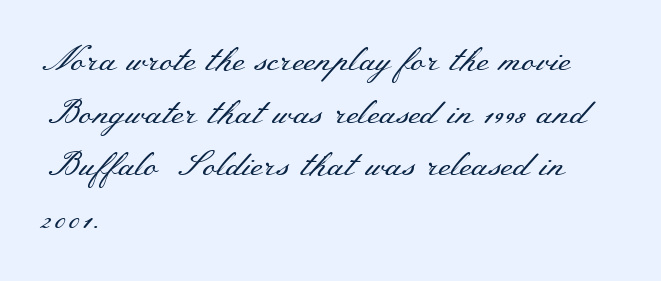
The image shows 34 px regular-weight, wide serif type; set left-aligned, normal line spacing (1.55x), normal letter spacing, not underlined; medium stroke contrast and a small x-height.
